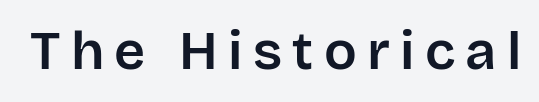
Beneath every word, the page is bare. Every stem runs plumb, perpendicular to the baseline. The face used here is proportionally spaced, like ordinary book or web type. Type style note: lacks serifs.
